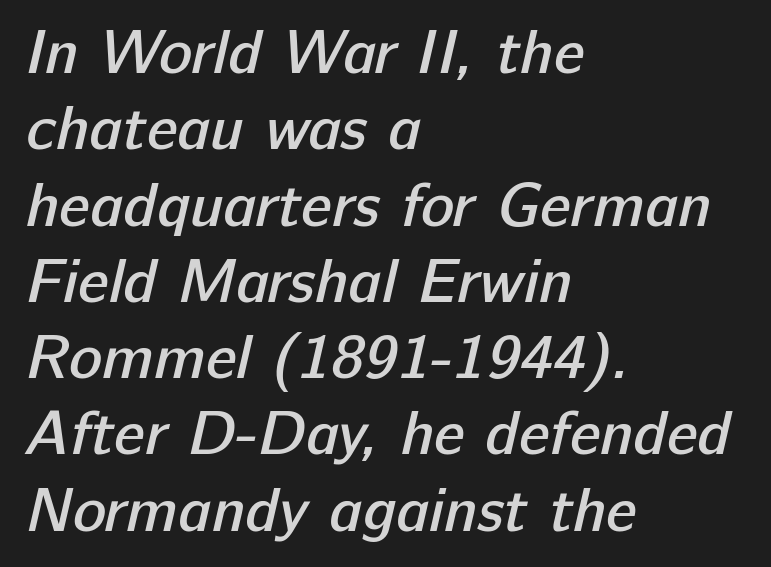
{"serif": "no", "bold": "semi", "weight": "semibold", "width": "normal", "stroke_contrast": "low", "x_height": "medium", "monospaced": "no", "underline": "no", "align": "left", "line_spacing_ratio": 1.23, "letter_spacing": "normal", "letter_spacing_em": 0.0, "glyph_px": 62}
